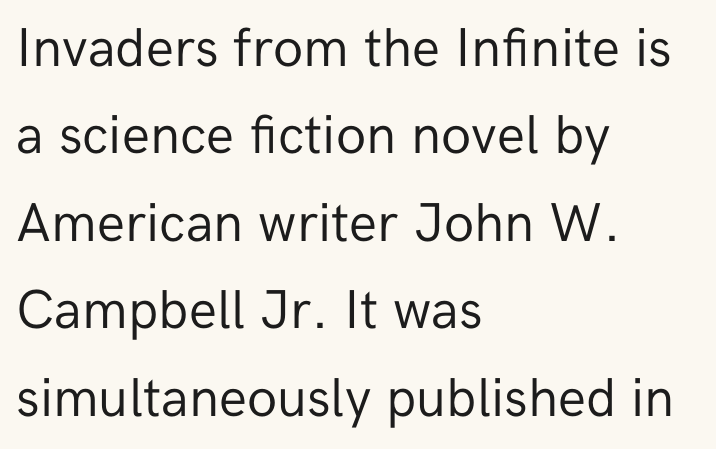
Q: Is the text bold? A: No.
Q: Is the text italic (slanted)? A: No, it is upright.
Q: Is the typeface a serif or a sans-serif typeface? A: Sans-serif.
Q: Is the text underlined? A: No.
Q: How is the paragraph aligned? A: Left-aligned.
Q: Is the spacing between letters normal or unusually wide? A: Normal.
Q: Is the spacing between lines tight, normal or loose? A: Normal.
Q: Width (condensed, normal, or wide)? A: Normal.
Q: Stroke contrast? A: Low.
Q: x-height? A: Medium.
Q: Monospaced? A: No.
